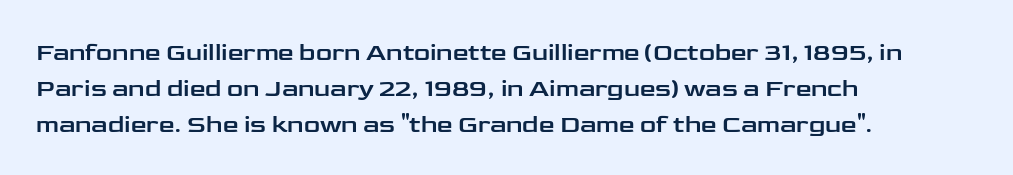
{"italic": "no", "underline": "no", "align": "left", "line_spacing": "normal", "line_spacing_ratio": 1.44, "letter_spacing": "normal", "letter_spacing_em": 0.0, "glyph_px": 25}
